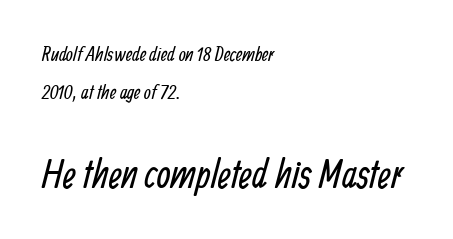
The image shows 40 px regular-weight, condensed sans-serif type; set left-aligned, loose line spacing (1.9x), normal letter spacing, not underlined; the second (bottom) block is 2.0x larger; low stroke contrast and a medium x-height.
